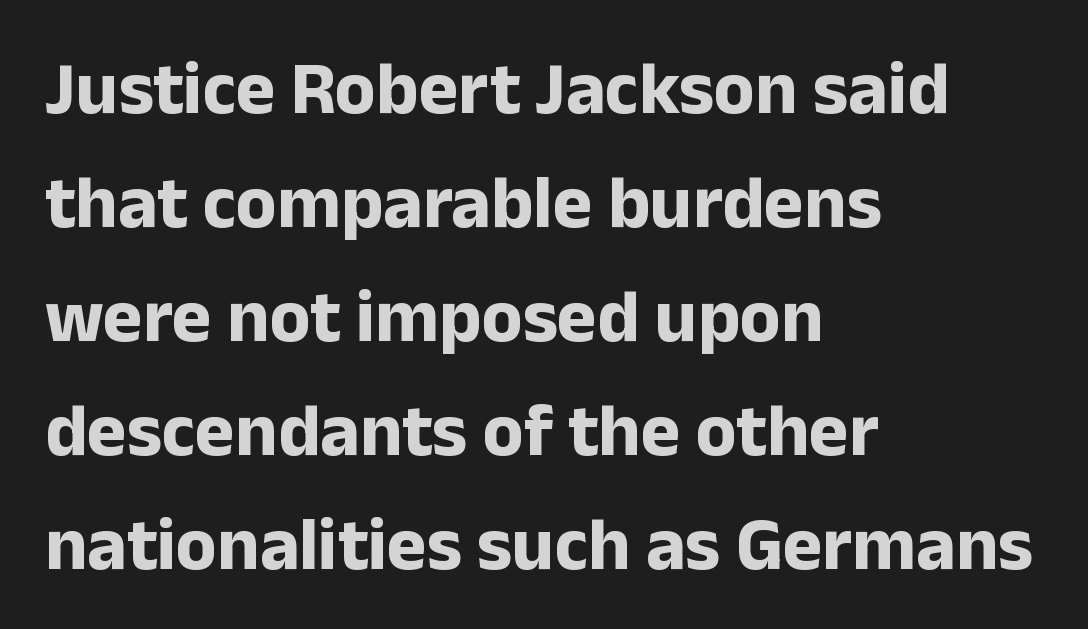
The image shows 75 px bold sans-serif type, upright; set left-aligned, normal line spacing (1.52x), normal letter spacing, not underlined; low stroke contrast and a medium x-height.
